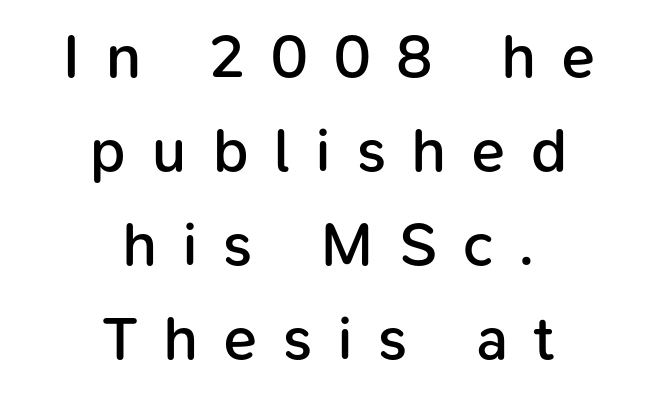
Q: Is the text bold? A: Semi-bold.
Q: Is the text italic (slanted)? A: No, it is upright.
Q: Is the typeface a serif or a sans-serif typeface? A: Sans-serif.
Q: Is the text underlined? A: No.
Q: How is the paragraph aligned? A: Centered.
Q: Is the spacing between letters normal or unusually wide? A: Unusually wide.
Q: Is the spacing between lines tight, normal or loose? A: Normal.
Q: Width (condensed, normal, or wide)? A: Normal.
Q: Stroke contrast? A: Low.
Q: x-height? A: Medium.
Q: Monospaced? A: No.
